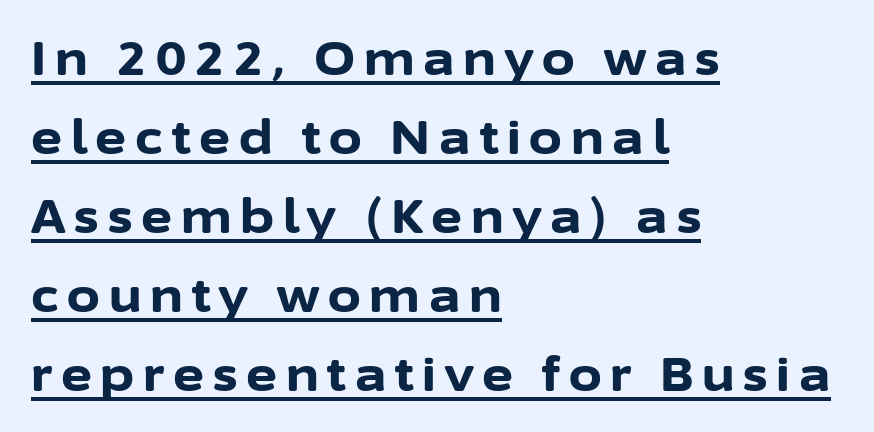
The specimen reads as upright at a glance. The passage shown is underscored from start to finish. Reading down the column, the eye jumps a familiar distance to each next line. Strong, thick strokes mark this as bold type. Think of a printed novel: that variable character pitch is what you see here. Layout note: lines flush left.
